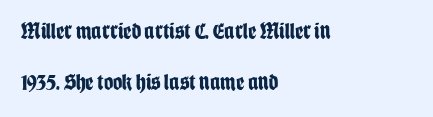
The leading is generous, giving the passage an open texture. Every letter is thick-stroked: bold, no question. Only glyphs here, with clear space below each row. One-word summary of the alignment: left. Between one letter and the next there's only the usual sliver of space.
